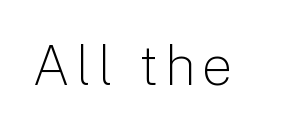
A typesetter would label this face a sans. Posture: upright roman. These lines are rendered in a variable-pitch font. Letters have the restrained weight of plain body copy at most. The baseline area is clear.
